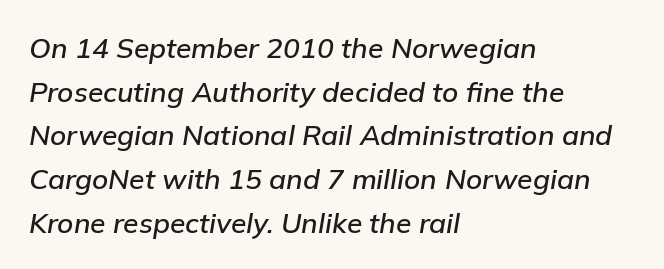
The image shows 28 px text type, italic (leaning right); set left-aligned, normal line spacing (1.56x), normal letter spacing, not underlined; low stroke contrast and a medium x-height.
